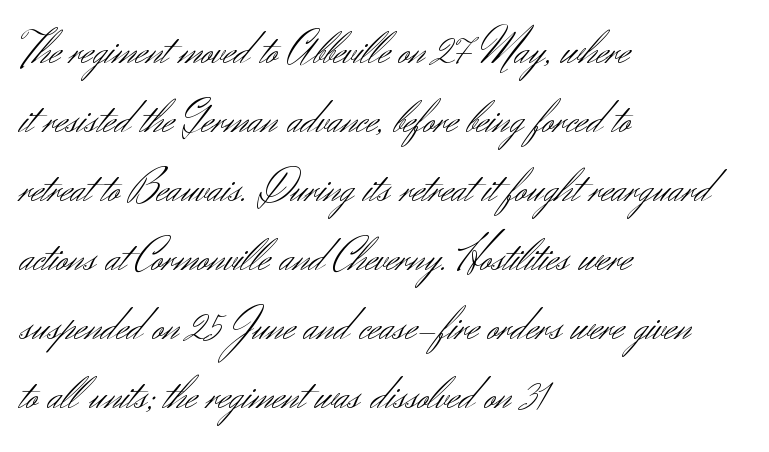
Q: Is the text bold? A: No.
Q: Is the text italic (slanted)? A: Yes.
Q: Is the typeface a serif or a sans-serif typeface? A: Sans-serif.
Q: Is the text underlined? A: No.
Q: How is the paragraph aligned? A: Left-aligned.
Q: Is the spacing between letters normal or unusually wide? A: Normal.
Q: Is the spacing between lines tight, normal or loose? A: Normal.
Q: Width (condensed, normal, or wide)? A: Normal.
Q: Stroke contrast? A: Medium.
Q: x-height? A: Small.
Q: Monospaced? A: No.
